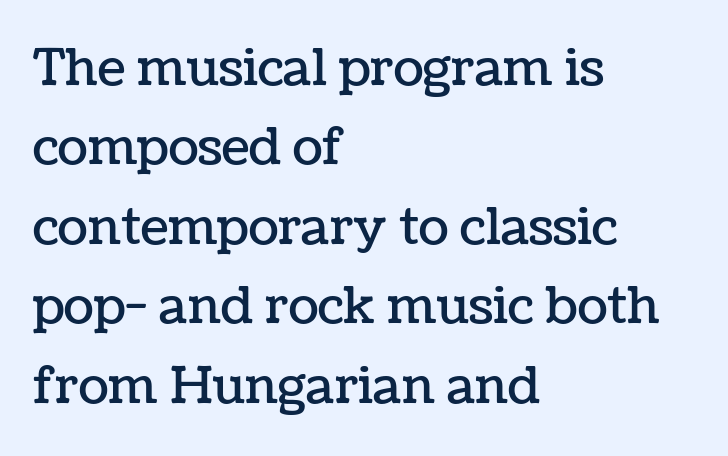
{"italic": "no", "width": "normal", "stroke_contrast": "low", "x_height": "medium", "monospaced": "no", "underline": "no", "align": "left", "line_spacing": "normal", "line_spacing_ratio": 1.59, "letter_spacing": "normal", "letter_spacing_em": 0.0, "glyph_px": 50}
